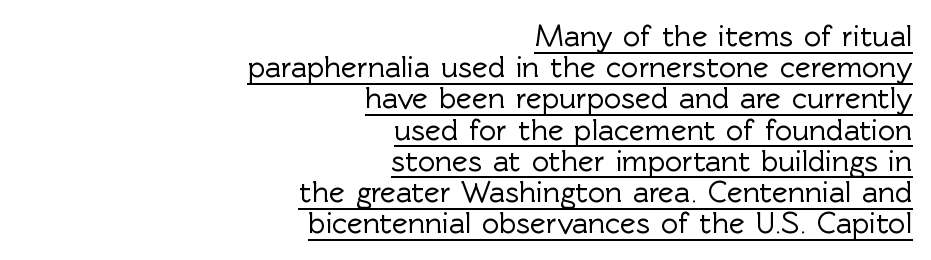
Ordinary non-slanted type is in use. Is the letter spacing exaggerated? No — it looks like the ordinary default. Interline gaps are noticeably narrow in this sample. This sample uses a sans-serif face.
